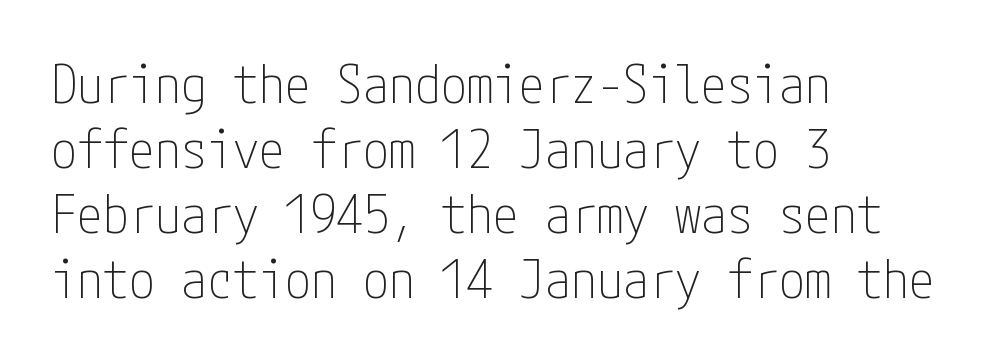
The rendering shows plain stroke endings on the letterforms — a sans-serif design. Descender tails drop into unmarked territory. Normally led — the rows are evenly, conventionally spaced. The font is comparable to plain body text, perhaps lighter. The type sits square on the baseline with zero lean.
